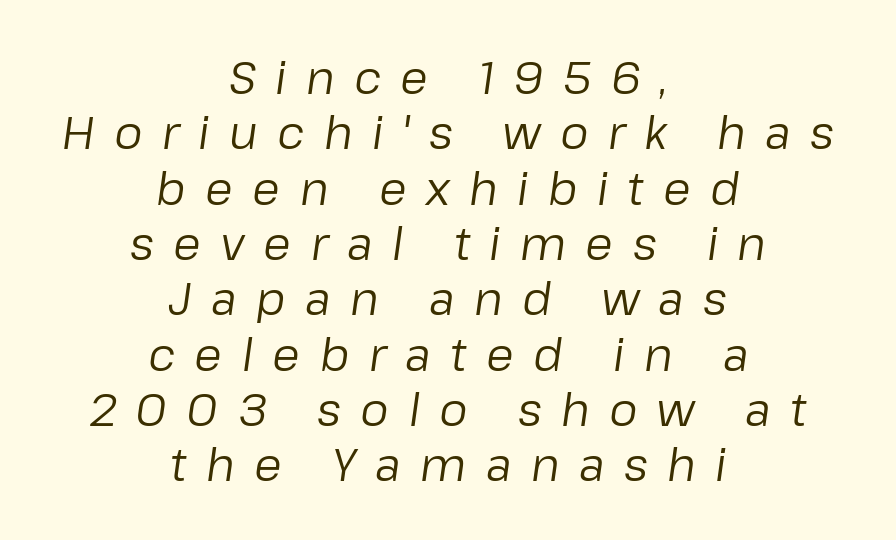
The image shows 45 px regular-weight type, italic (leaning right); set centered, line spacing 1.23x, unusually wide letter spacing (+0.43 em), not underlined; low stroke contrast and a medium x-height.
